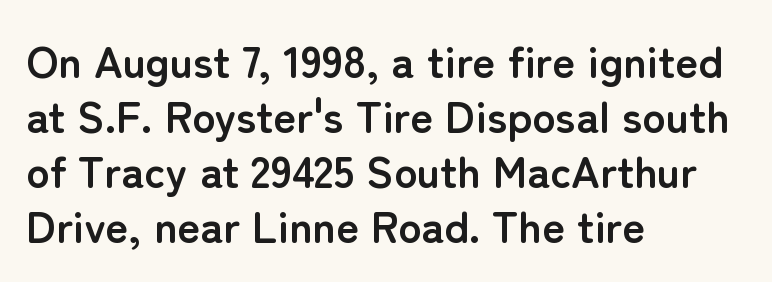
The image shows 44 px semibold sans-serif type, upright; set left-aligned, normal line spacing (1.25x), normal letter spacing, not underlined; low stroke contrast and a medium x-height.
